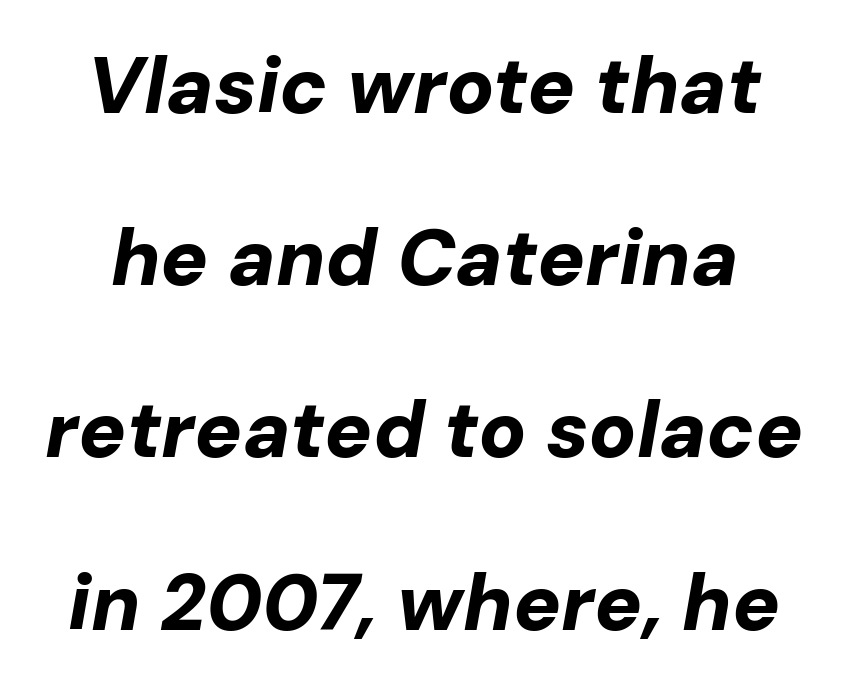
The image shows 79 px bold type, italic (leaning right); set loose line spacing (2.18x), normal letter spacing, not underlined; low stroke contrast and a medium x-height.
